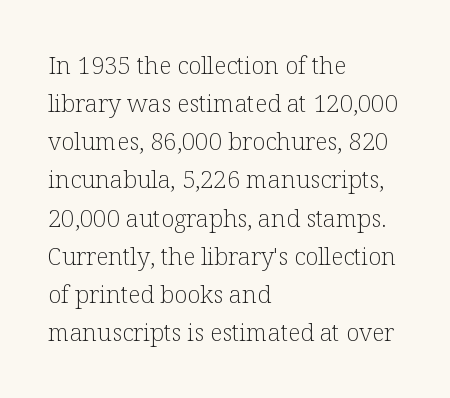
{"italic": "no", "bold": "no", "underline": "no", "align": "left", "line_spacing": "normal", "line_spacing_ratio": 1.59, "letter_spacing": "normal", "letter_spacing_em": 0.0, "glyph_px": 24}
